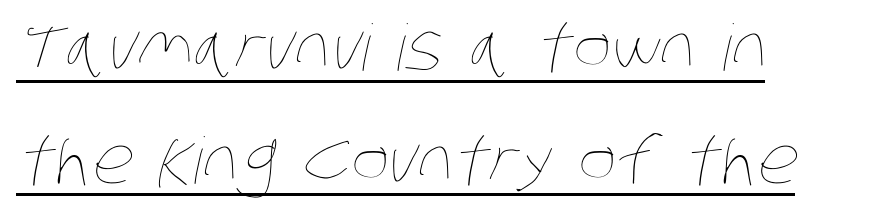
The passage shown has conventional tracking throughout. The face used here appears with an underline applied. The passage shown is typed in a proportional face where columns would drift. Short and long lines alike share a common starting point at left. On a weight scale, this lands at 450 or below.
